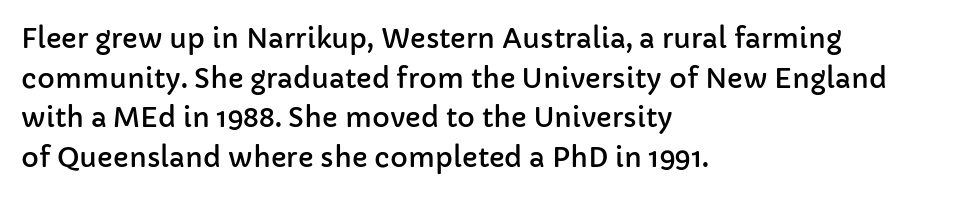
The image shows 27 px text type, upright; set left-aligned, normal line spacing (1.47x), normal letter spacing, not underlined.
